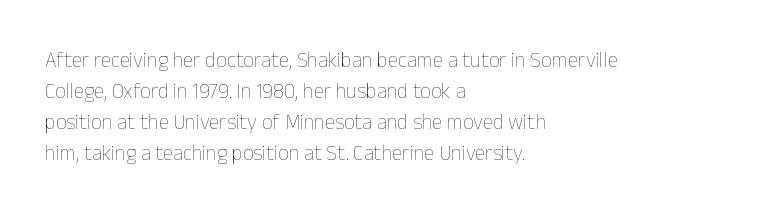
The image shows 21 px text type, upright; set left-aligned, normal line spacing (1.48x), normal letter spacing, not underlined.
